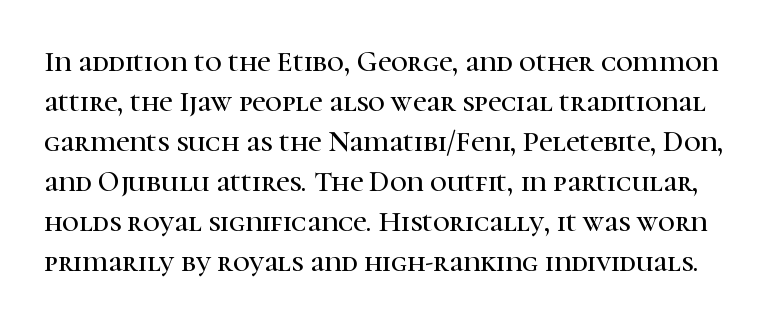
The image shows 29 px serif type, upright; set normal line spacing (1.38x), normal letter spacing, not underlined; high stroke contrast and a medium x-height.
